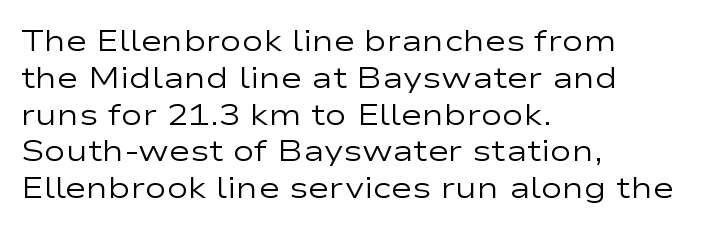
Q: Is the text bold? A: No.
Q: Is the text italic (slanted)? A: No, it is upright.
Q: Is the typeface a serif or a sans-serif typeface? A: Sans-serif.
Q: Is the text underlined? A: No.
Q: How is the paragraph aligned? A: Left-aligned.
Q: Is the spacing between letters normal or unusually wide? A: Normal.
Q: Is the spacing between lines tight, normal or loose? A: Normal.
Q: Width (condensed, normal, or wide)? A: Wide.
Q: Stroke contrast? A: Low.
Q: x-height? A: Medium.
Q: Monospaced? A: No.
